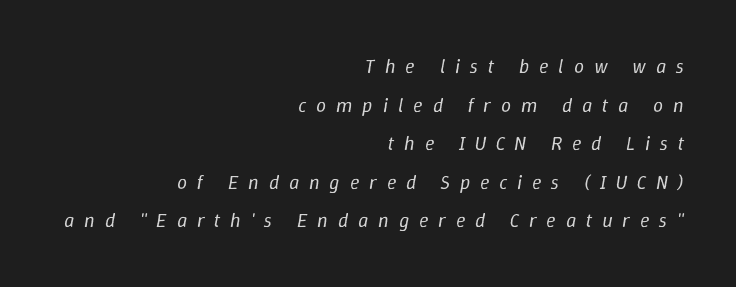
Vertical spacing — loose. The glyphs are unaccompanied by any horizontal stroke below them. Heaviness? Minimal to ordinary, like unemphasized prose. Short note: letters widely spaced. The paragraph has a hard right edge and a soft left edge.
